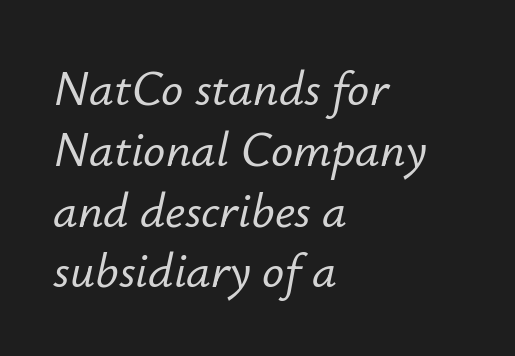
Q: Is the text italic (slanted)? A: Yes, it leans right by about 12 degrees.
Q: Is the text underlined? A: No.
Q: How is the paragraph aligned? A: Left-aligned.
Q: Is the spacing between letters normal or unusually wide? A: Normal.
Q: Width (condensed, normal, or wide)? A: Normal.
Q: Stroke contrast? A: Low.
Q: x-height? A: Small.
Q: Monospaced? A: No.
